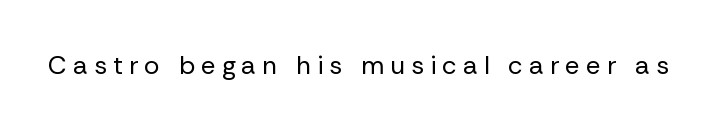
Q: Is the text bold? A: No.
Q: Is the text italic (slanted)? A: No, it is upright.
Q: Is the text underlined? A: No.
Q: Is the spacing between letters normal or unusually wide? A: Unusually wide.
